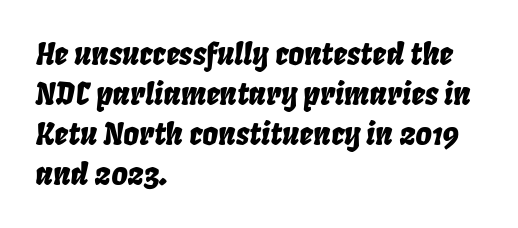
Is this a fixed-width face? No — the glyphs have proportional, varying widths. Line starts are locked; line ends wander. The whole block is typeset with a tilt. These lines sit exactly where default settings would place them. Look at the tracking — it's just the regular setting, nothing added. Words float on clear page, feet unadorned.
